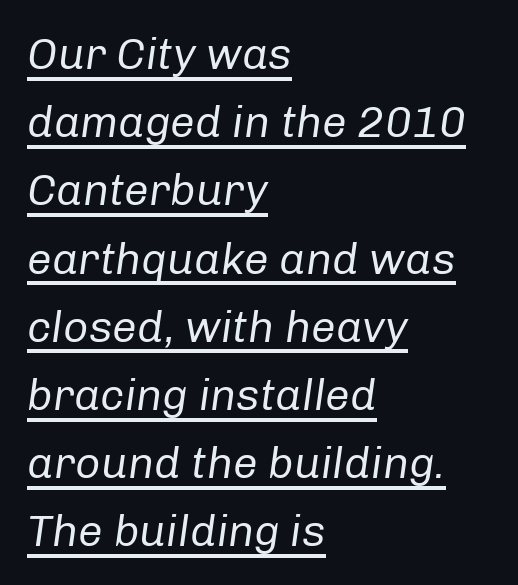
{"italic": "yes", "lean": "right", "slant_degrees": 8, "bold": "no", "weight": "regular", "width": "normal", "stroke_contrast": "low", "x_height": "medium", "monospaced": "no", "underline": "yes", "align": "left", "line_spacing": "normal", "line_spacing_ratio": 1.55, "letter_spacing": "normal", "letter_spacing_em": 0.0, "glyph_px": 44}
